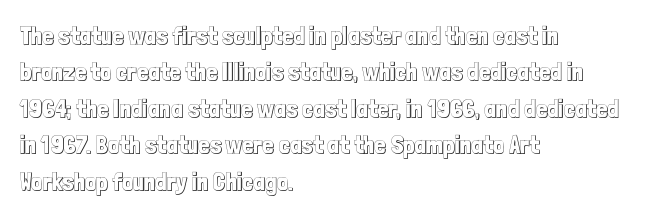
Q: Is the text italic (slanted)? A: No, it is upright.
Q: Is the text underlined? A: No.
Q: How is the paragraph aligned? A: Left-aligned.
Q: Is the spacing between letters normal or unusually wide? A: Normal.
Q: Is the spacing between lines tight, normal or loose? A: Normal.
